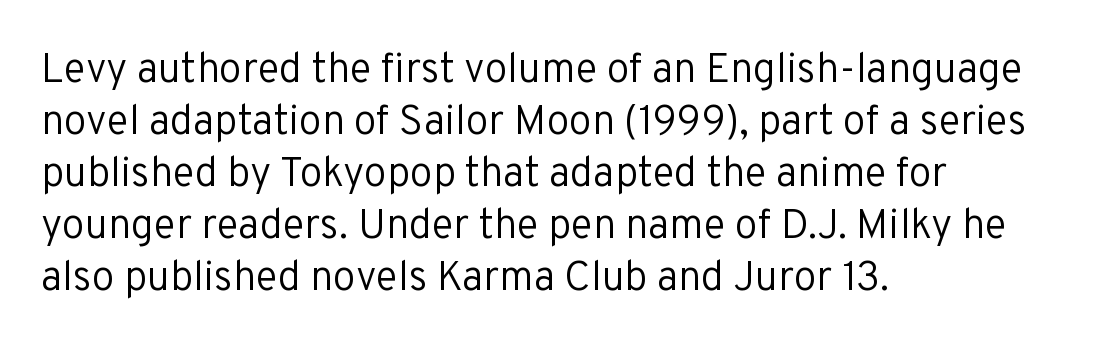
Unmarked baselines from the first word to the last. Students, note that the glyphs here touch the page at normal intervals. Ordinary non-slanted type is in use. A classic flush-left, rag-right setting is used for this passage. Do the characters align in a grid? No, the font is proportional. The face used here is a sans, in the tradition of grotesques and geometrics.
